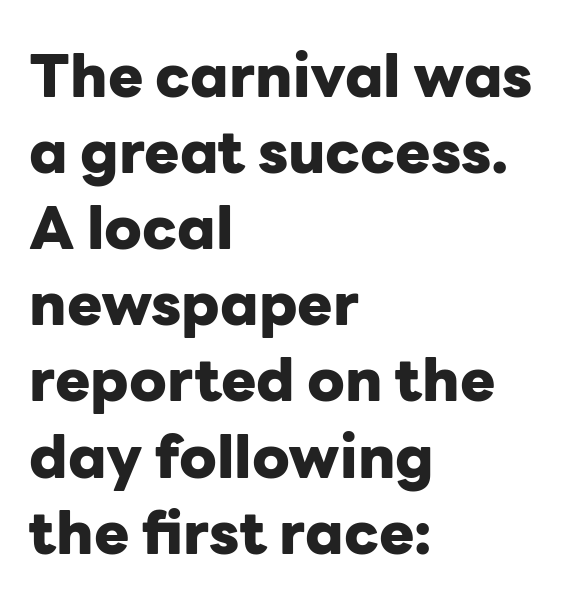
Descender tails drop into unmarked territory. You could call the tracking neutral — neither tight nor loose. A typesetter would call this leading conventional body-copy spacing. The rendering uses natural spacing where letterforms have individual widths. The letters stand upright; this is a roman face.
